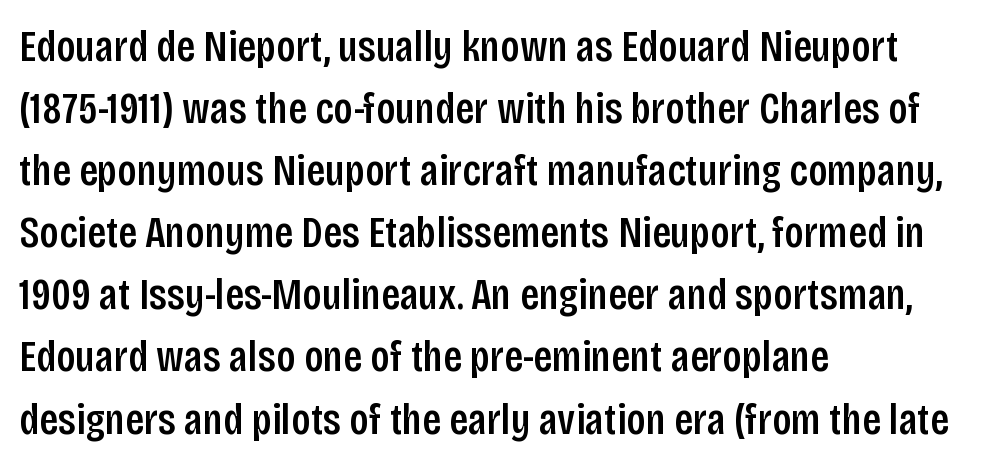
{"serif": "no", "italic": "no", "width": "condensed", "stroke_contrast": "low", "x_height": "large", "monospaced": "no", "underline": "no", "align": "left", "line_spacing": "normal", "line_spacing_ratio": 1.38, "letter_spacing": "normal", "letter_spacing_em": 0.0, "glyph_px": 45}
